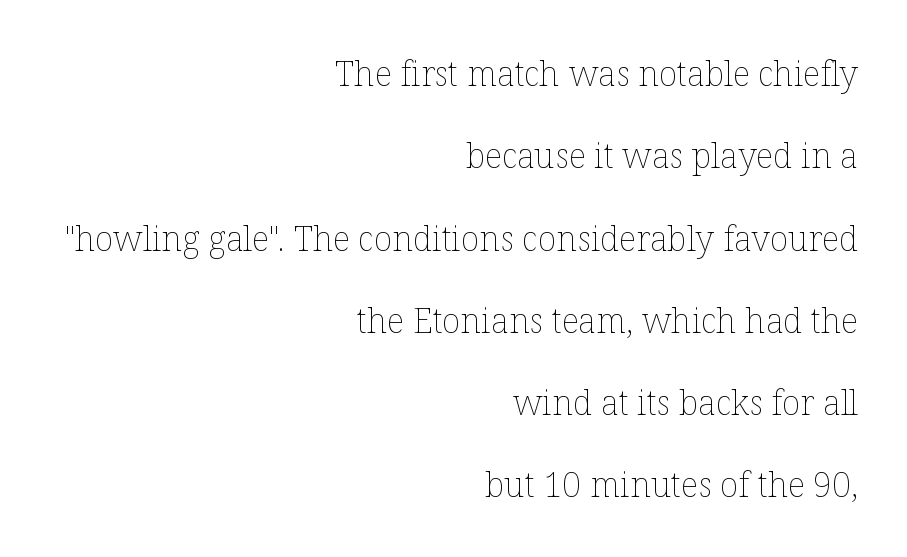
Q: Is the text bold? A: No.
Q: Is the text italic (slanted)? A: No, it is upright.
Q: Is the text underlined? A: No.
Q: How is the paragraph aligned? A: Right-aligned.
Q: Is the spacing between letters normal or unusually wide? A: Normal.
Q: Is the spacing between lines tight, normal or loose? A: Loose.
Q: Width (condensed, normal, or wide)? A: Normal.
Q: Stroke contrast? A: Low.
Q: x-height? A: Medium.
Q: Monospaced? A: No.
